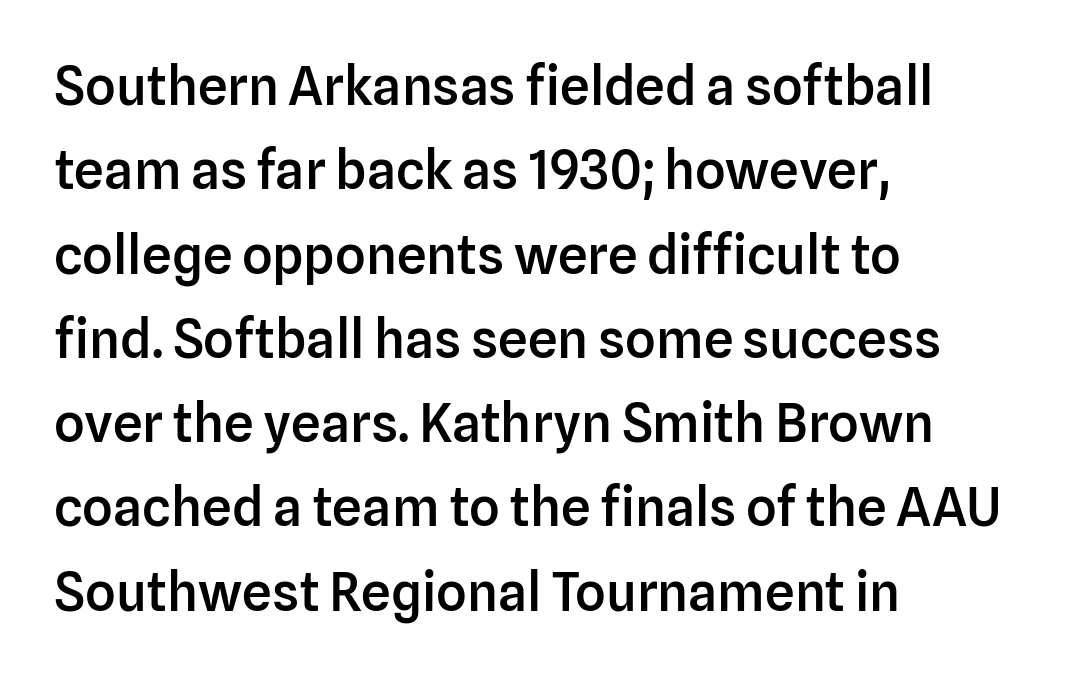
This sample has the flowing, uneven cadence of proportional lettering. The rendering shows plain stroke endings on the letterforms — a sans-serif design. Only glyphs here, with clear space below each row. Regular leading. Stroke thickness is moderately raised; the sample reads as semibold. The font's upright variant was chosen for this text.
